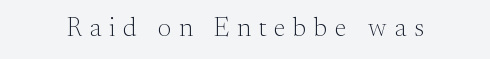
Q: Is the text bold? A: No.
Q: Is the text italic (slanted)? A: No, it is upright.
Q: Is the text underlined? A: No.
Q: Is the spacing between letters normal or unusually wide? A: Unusually wide.
